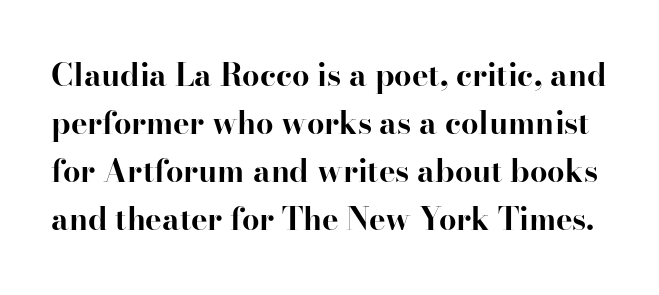
Descenders hang freely into open space. The type sits square on the baseline with zero lean. Summary of weight: heavy, a full bold. Looks like regular typesetting: each glyph gets only the width it needs. In terms of leading, this rendering sits right in the middle. Here the glyphs are tracked normally, forming tight word shapes.
